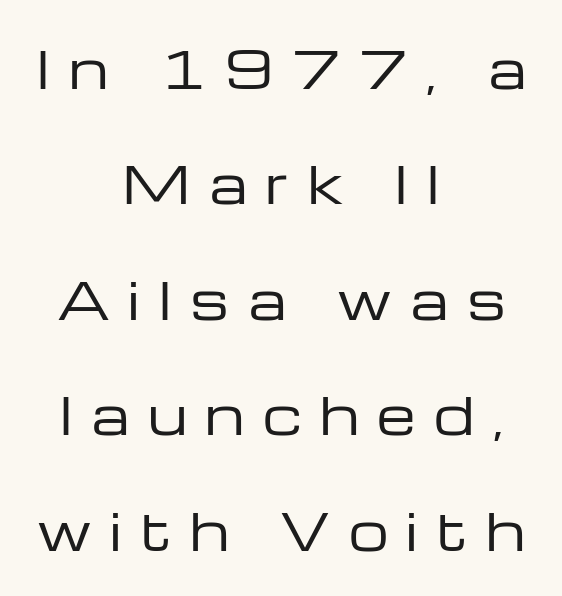
What's the leading like? Stretched, with rows far apart. Nothing sits at the stroke ends, so this counts as sans-serif. Posture: vertical. Proportional: the letters do not fall into vertical columns.
